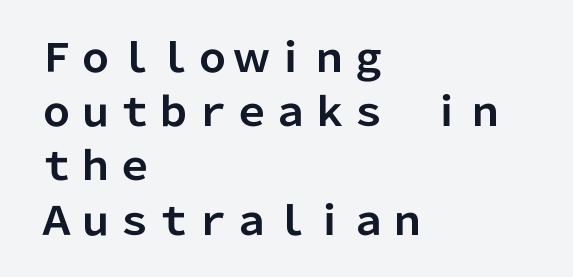
Q: Is the text bold? A: Yes.
Q: Is the text italic (slanted)? A: No, it is upright.
Q: Is the typeface a serif or a sans-serif typeface? A: Sans-serif.
Q: Is the text underlined? A: No.
Q: How is the paragraph aligned? A: Left-aligned.
Q: Is the spacing between letters normal or unusually wide? A: Normal.
Q: Is the spacing between lines tight, normal or loose? A: Normal.
Q: Width (condensed, normal, or wide)? A: Normal.
Q: Stroke contrast? A: Low.
Q: x-height? A: Medium.
Q: Monospaced? A: No.
